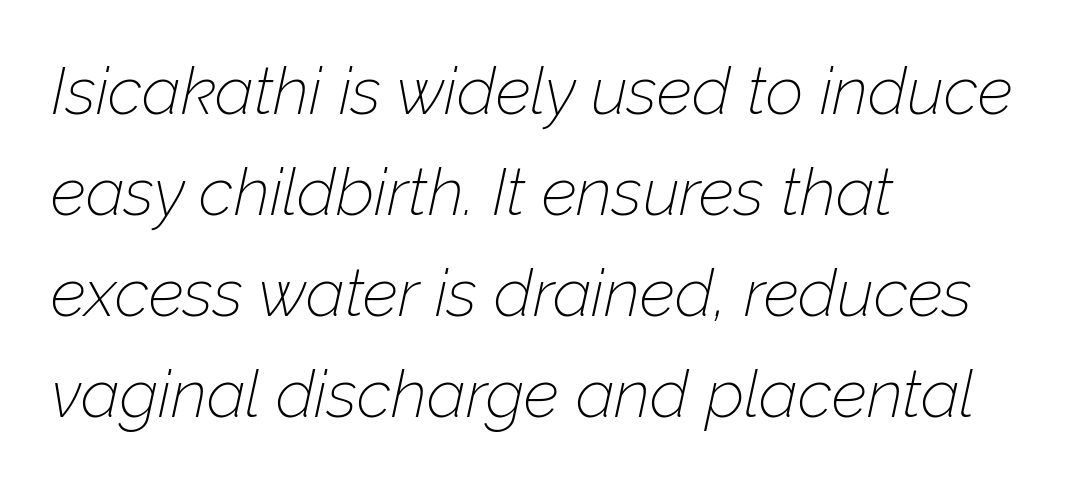
{"italic": "yes", "lean": "right", "slant_degrees": 12, "bold": "no", "weight": "thin", "width": "normal", "stroke_contrast": "low", "x_height": "medium", "monospaced": "no", "underline": "no", "align": "left", "line_spacing": "normal", "line_spacing_ratio": 1.53, "letter_spacing": "normal", "letter_spacing_em": 0.0, "glyph_px": 66}
